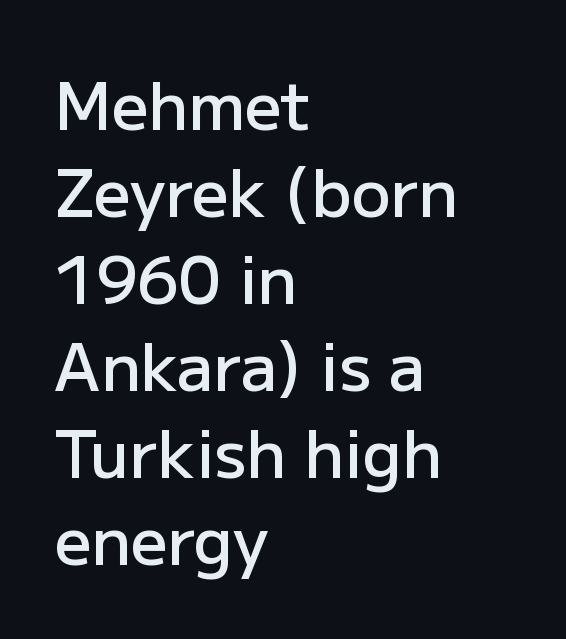
The image shows 65 px semibold sans-serif type, upright; set left-aligned, normal line spacing (1.34x), normal letter spacing, not underlined; low stroke contrast and a medium x-height.
